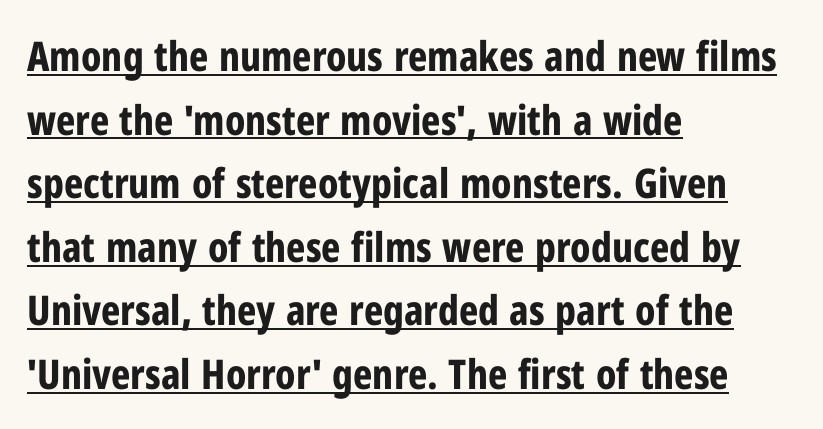
The image shows 41 px bold, condensed sans-serif type, upright; set left-aligned, normal line spacing (1.55x), normal letter spacing, underlined; low stroke contrast and a medium x-height.
